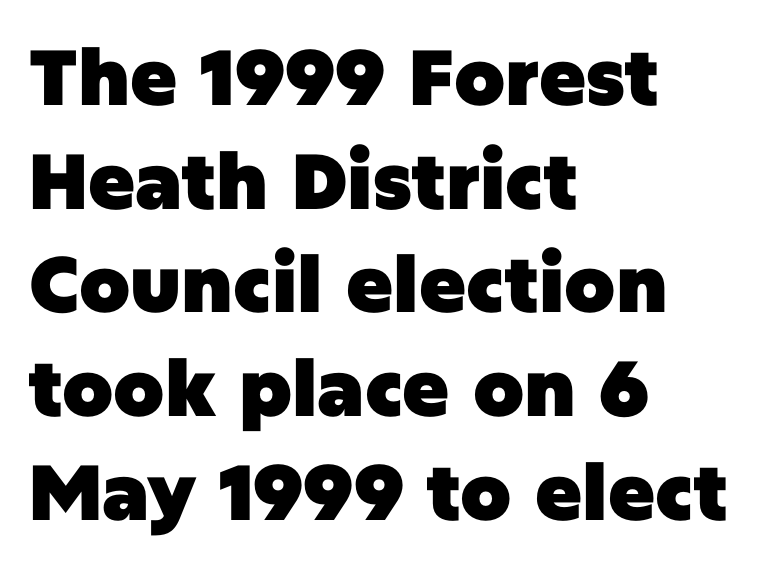
Here the designer chose a conventional face with non-uniform glyph widths. The designer went with a sans here, leaving each stem footless. Set as a true bold cut, around the 700 mark. Where is the straight margin? On the left.
